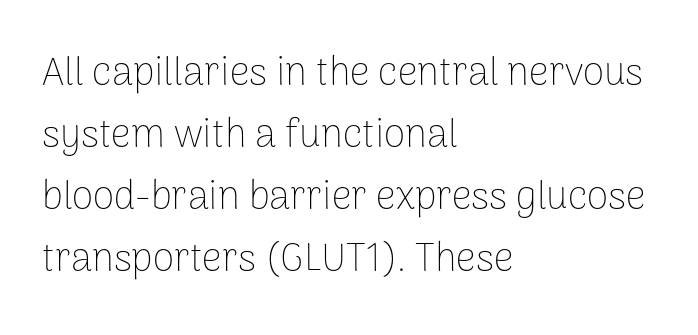
{"serif": "no", "italic": "no", "bold": "no", "weight": "thin", "width": "normal", "stroke_contrast": "low", "x_height": "medium", "monospaced": "no", "underline": "no", "align": "left", "line_spacing": "normal", "line_spacing_ratio": 1.59, "letter_spacing": "normal", "letter_spacing_em": 0.0, "glyph_px": 39}
